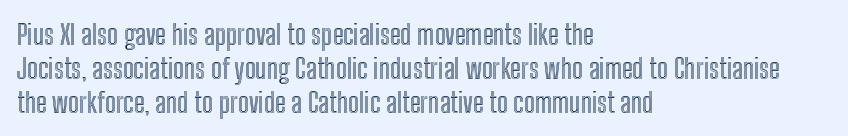
{"italic": "no", "width": "condensed", "x_height": "medium", "monospaced": "no", "underline": "no", "align": "left", "line_spacing_ratio": 1.21, "letter_spacing": "normal", "letter_spacing_em": 0.0, "glyph_px": 28}
